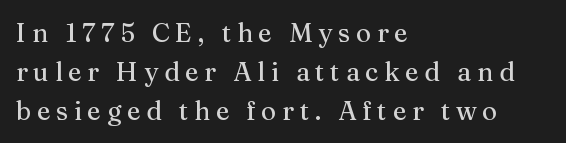
{"italic": "no", "underline": "no", "align": "left", "line_spacing": "normal", "line_spacing_ratio": 1.5, "letter_spacing": "wide", "letter_spacing_em": 0.22, "glyph_px": 26}
